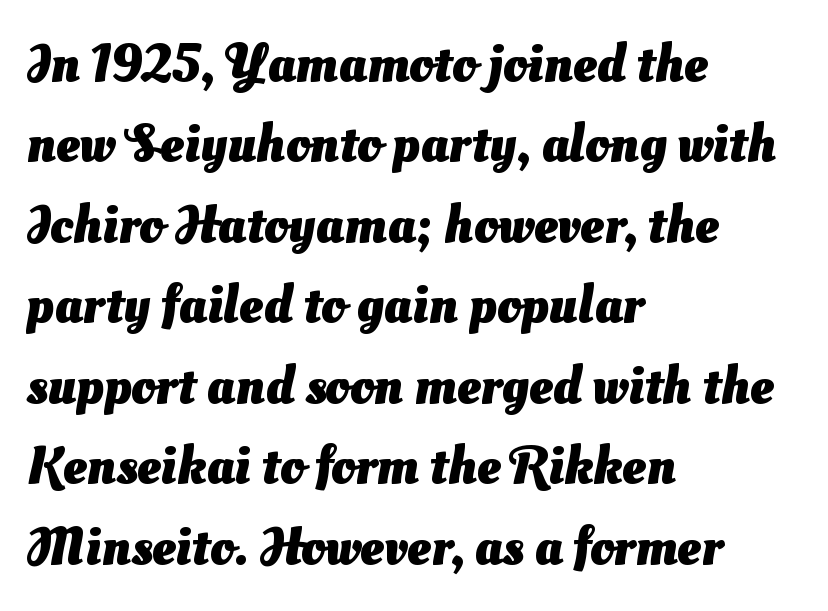
The image shows 54 px heavy sans-serif type; set left-aligned, normal line spacing (1.49x), normal letter spacing, not underlined; medium stroke contrast and a small x-height.
